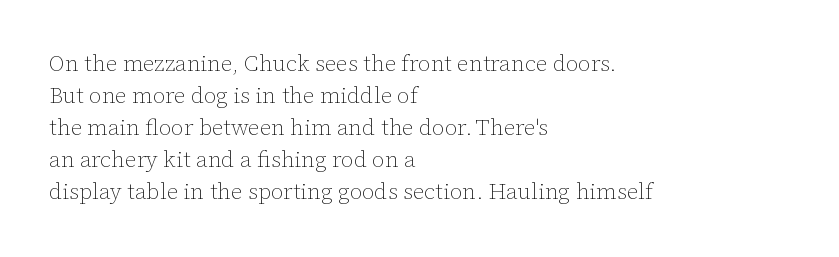
Q: Is the text bold? A: No.
Q: Is the text italic (slanted)? A: No, it is upright.
Q: Is the text underlined? A: No.
Q: How is the paragraph aligned? A: Left-aligned.
Q: Is the spacing between letters normal or unusually wide? A: Normal.
Q: Is the spacing between lines tight, normal or loose? A: Normal.
